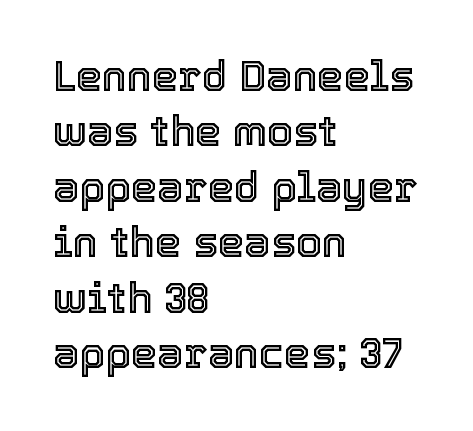
{"italic": "no", "width": "normal", "x_height": "medium", "monospaced": "no", "underline": "no", "align": "left", "line_spacing": "normal", "line_spacing_ratio": 1.32, "letter_spacing": "normal", "letter_spacing_em": 0.0, "glyph_px": 42}
